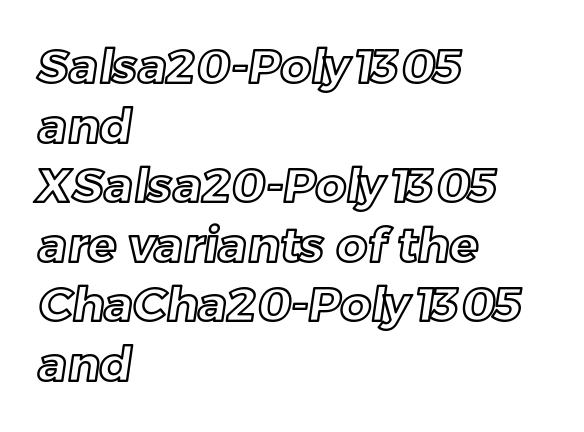
The image shows 48 px text type; set left-aligned, line spacing 1.24x, normal letter spacing, not underlined; a medium x-height.
